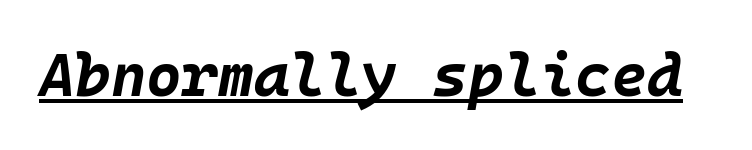
The image shows 61 px bold type, italic (leaning right); set normal letter spacing, underlined; low stroke contrast and a large x-height.
